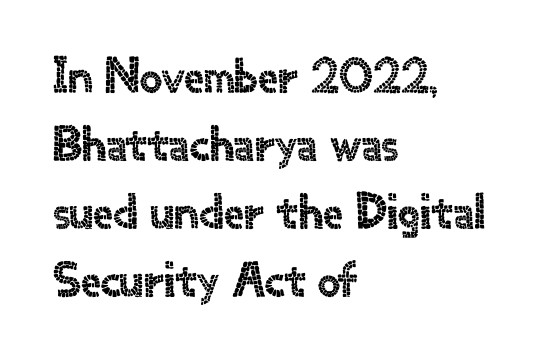
The image shows 50 px sans-serif type, upright; set left-aligned, normal line spacing (1.36x), normal letter spacing, not underlined; a small x-height.
